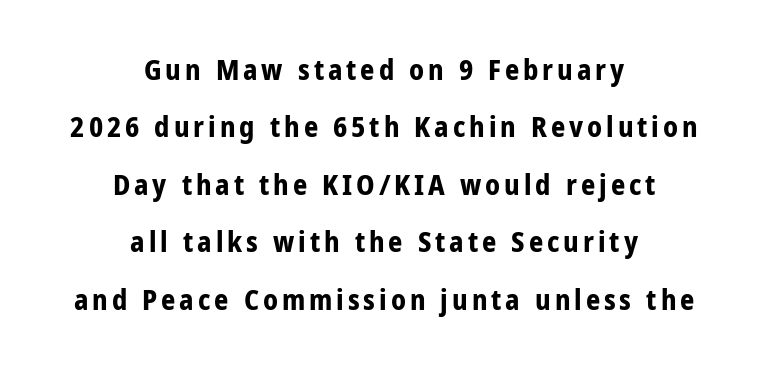
{"serif": "no", "italic": "no", "bold": "yes", "weight": "bold", "width": "condensed", "stroke_contrast": "low", "x_height": "medium", "monospaced": "no", "underline": "no", "align": "center", "line_spacing": "loose", "line_spacing_ratio": 2.05, "glyph_px": 28}
